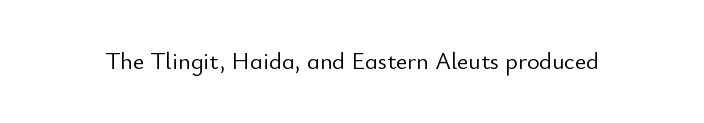
The image shows 24 px text type, upright; set normal letter spacing, not underlined.
